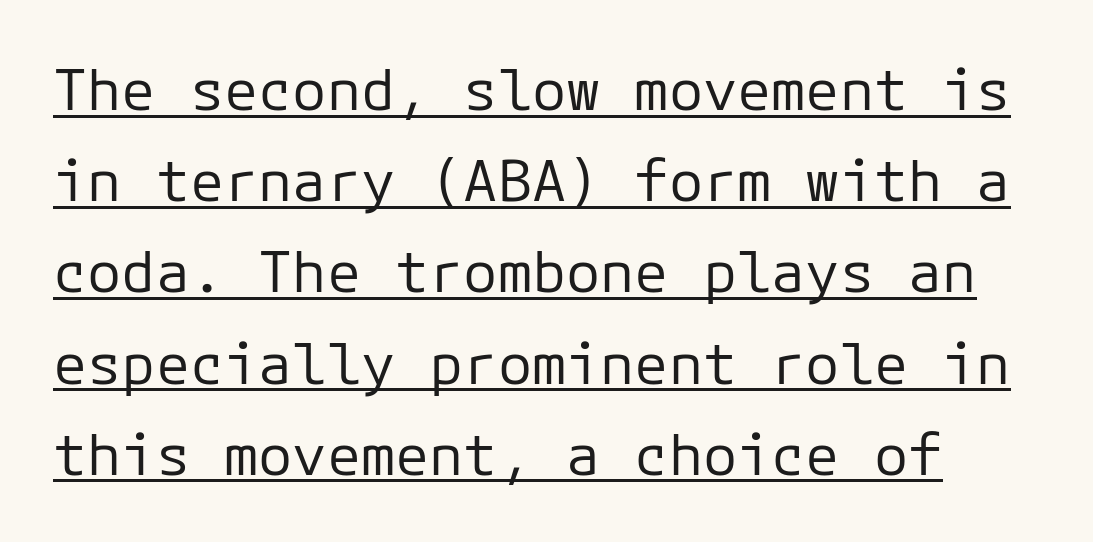
The image shows 57 px regular-weight sans-serif type, upright, monospaced; set normal line spacing (1.6x), normal letter spacing, underlined; low stroke contrast and a medium x-height.
